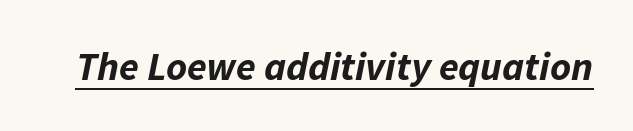
Q: Is the text bold? A: Yes.
Q: Is the text italic (slanted)? A: Yes, it leans right by about 11 degrees.
Q: Is the text underlined? A: Yes.
Q: Is the spacing between letters normal or unusually wide? A: Normal.
Q: Width (condensed, normal, or wide)? A: Normal.
Q: Stroke contrast? A: Low.
Q: x-height? A: Medium.
Q: Monospaced? A: No.
